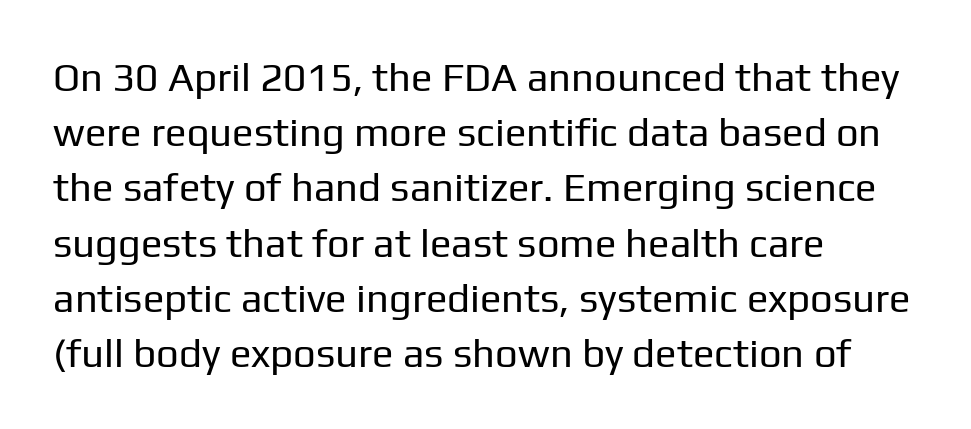
On a weight scale, this lands at 450 or below. Examine the stroke ends and you'll find no serifs. These lines are rendered in a variable-pitch font. Underline: absent.
